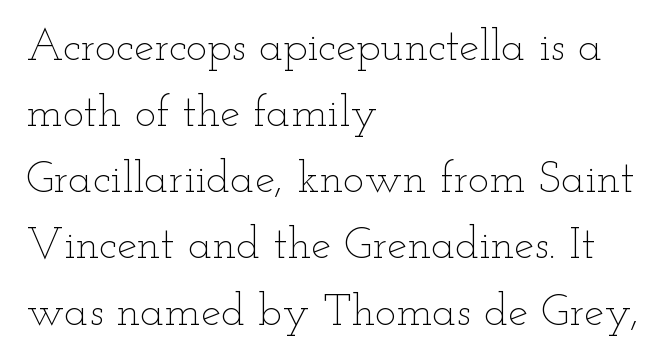
Style check: upright. The block of text has a typical density, with ordinary space between rows. The letters sit at their default tracking, neither squeezed nor spread. The cut favours lightness, reaching ordinary text weight at its darkest. The paragraph has a hard left edge and a soft right edge. The passage shown is typed in a proportional face where columns would drift.
